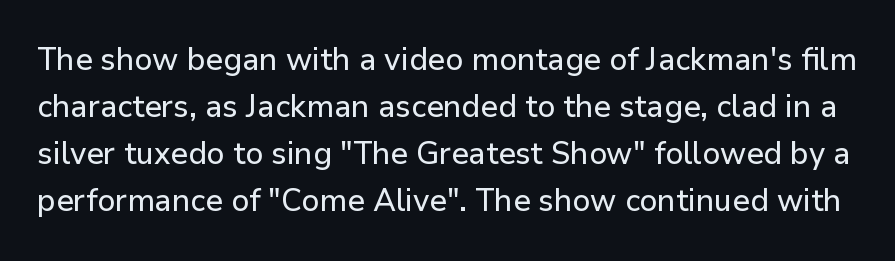
The image shows 32 px sans-serif type, upright; set normal line spacing (1.47x), normal letter spacing, not underlined; low stroke contrast and a medium x-height.
